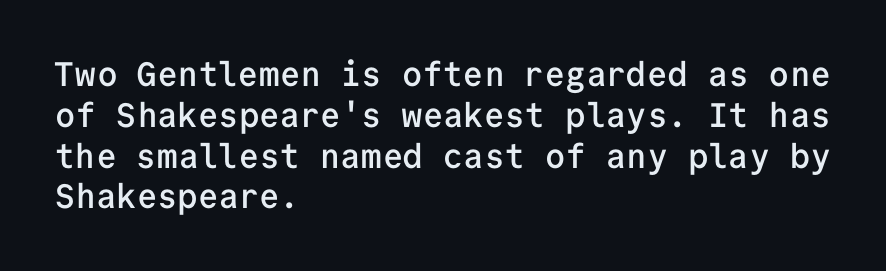
{"serif": "no", "italic": "no", "bold": "semi", "weight": "semibold", "width": "normal", "stroke_contrast": "low", "x_height": "medium", "monospaced": "yes", "underline": "no", "align": "left", "line_spacing_ratio": 1.2, "letter_spacing": "normal", "letter_spacing_em": 0.0, "glyph_px": 34}
